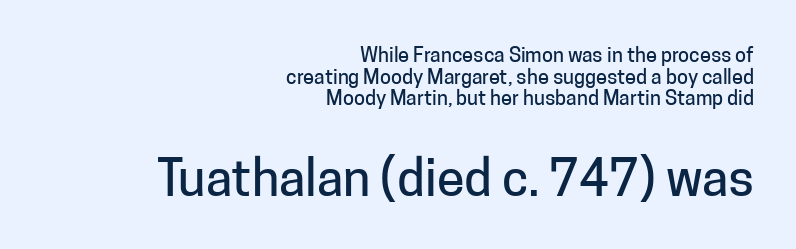
The image shows 50 px sans-serif type, upright; set right-aligned, tight line spacing (1.08x), normal letter spacing, not underlined; the second (bottom) block is 2.5x larger; low stroke contrast and a medium x-height.
